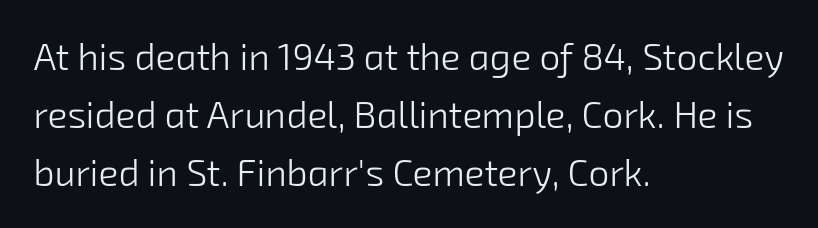
Q: Is the text bold? A: No.
Q: Is the typeface a serif or a sans-serif typeface? A: Sans-serif.
Q: Is the text underlined? A: No.
Q: How is the paragraph aligned? A: Left-aligned.
Q: Is the spacing between letters normal or unusually wide? A: Normal.
Q: Is the spacing between lines tight, normal or loose? A: Normal.
Q: Width (condensed, normal, or wide)? A: Normal.
Q: Stroke contrast? A: Low.
Q: x-height? A: Medium.
Q: Monospaced? A: No.
